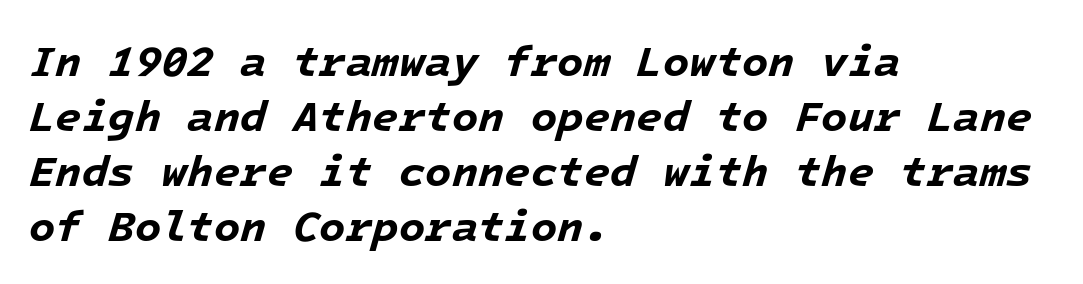
The letters are bold, with thick, heavy strokes. In terms of letterspacing, this is plain default setting. The leading is moderate, giving the passage an even texture. Is the block centered? No — it sits flush against the left margin. Is the type slanted? Yes — the strokes lean at a clear angle. Type without underlining.
